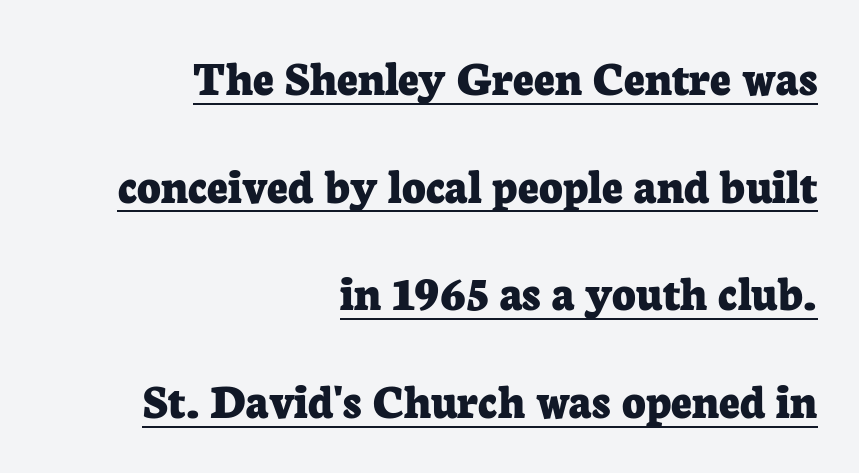
The image shows 51 px bold serif type, upright; set right-aligned, loose line spacing (2.11x), normal letter spacing, underlined; low stroke contrast and a medium x-height.
